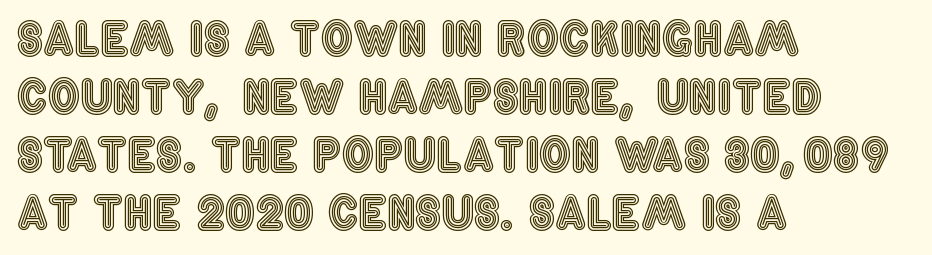
{"italic": "no", "width": "condensed", "x_height": "large", "monospaced": "no", "underline": "no", "align": "left", "line_spacing": "normal", "line_spacing_ratio": 1.29, "letter_spacing": "normal", "letter_spacing_em": 0.0, "glyph_px": 45}
